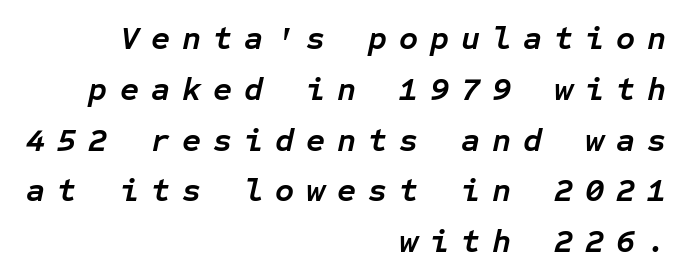
The image shows 33 px semibold type, italic (leaning right), monospaced; set right-aligned, normal line spacing (1.54x), unusually wide letter spacing (+0.36 em), not underlined; low stroke contrast and a medium x-height.
